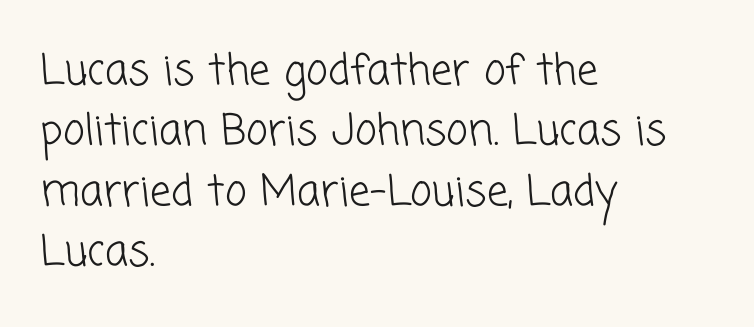
{"serif": "no", "bold": "no", "weight": "light", "width": "normal", "stroke_contrast": "low", "x_height": "medium", "monospaced": "no", "underline": "no", "align": "left", "line_spacing": "normal", "line_spacing_ratio": 1.44, "letter_spacing": "normal", "letter_spacing_em": 0.0, "glyph_px": 42}
